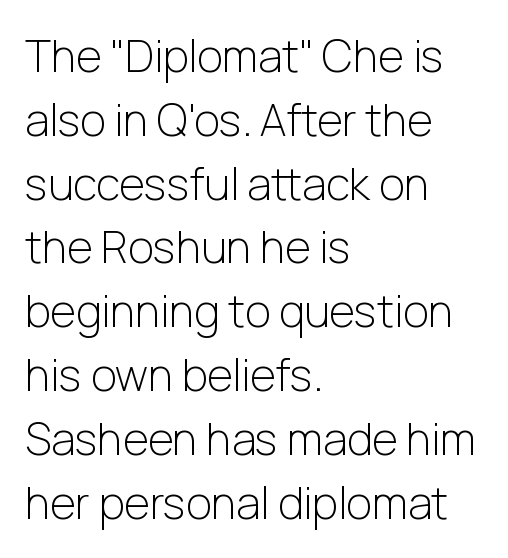
{"serif": "no", "italic": "no", "bold": "no", "weight": "light", "width": "normal", "stroke_contrast": "low", "x_height": "medium", "monospaced": "no", "underline": "no", "align": "left", "line_spacing": "normal", "line_spacing_ratio": 1.45, "letter_spacing": "normal", "letter_spacing_em": 0.0, "glyph_px": 44}
